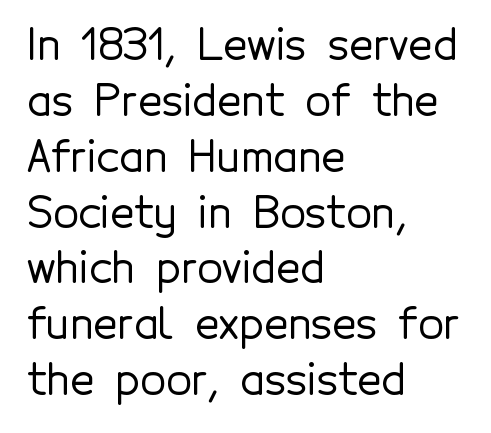
{"serif": "no", "italic": "no", "width": "normal", "x_height": "medium", "monospaced": "no", "underline": "no", "align": "left", "line_spacing": "normal", "line_spacing_ratio": 1.33, "letter_spacing": "normal", "letter_spacing_em": 0.0, "glyph_px": 42}
